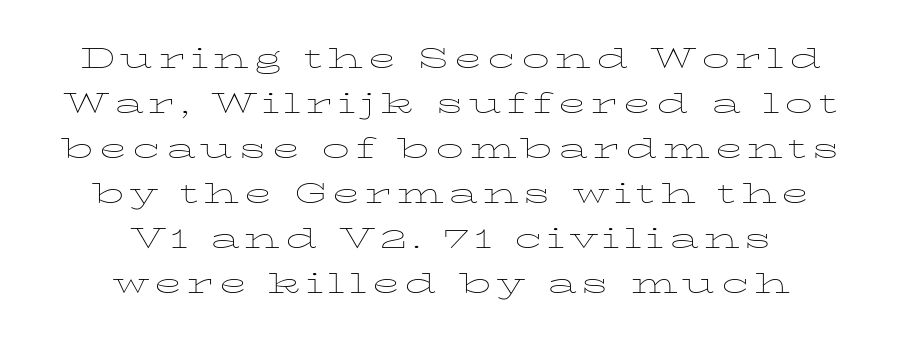
The image shows 28 px thin, wide serif type, upright; set centered, normal line spacing (1.61x), not underlined; low stroke contrast and a medium x-height.
